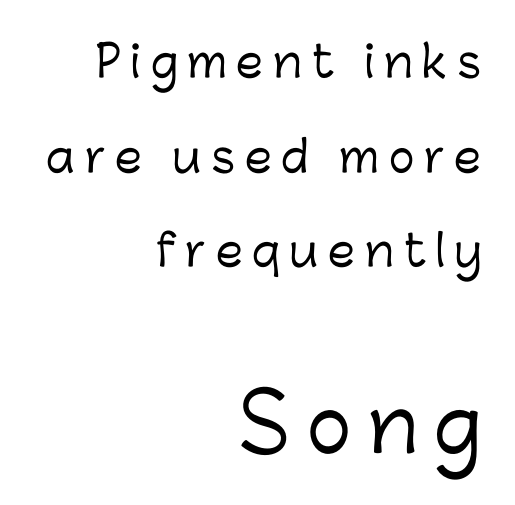
Q: Is the text italic (slanted)? A: No, it is upright.
Q: Is the typeface a serif or a sans-serif typeface? A: Sans-serif.
Q: Is the text underlined? A: No.
Q: How is the paragraph aligned? A: Right-aligned.
Q: Is the spacing between letters normal or unusually wide? A: Unusually wide.
Q: Is the spacing between lines tight, normal or loose? A: Loose.
Q: Which block of text is set in a larger size, the first (top) or the second (bottom)? A: The second (bottom) one.
Q: Width (condensed, normal, or wide)? A: Normal.
Q: Stroke contrast? A: Low.
Q: x-height? A: Medium.
Q: Monospaced? A: No.
